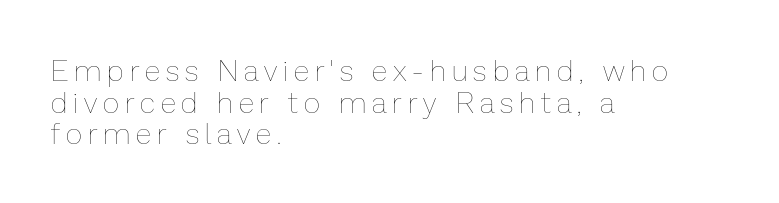
The face used here is proportionally spaced, like ordinary book or web type. Honestly, the letter spacing is so wide it's the main thing you notice. The letters stand straight up with perfectly vertical stems. Words float on clear page, feet unadorned. The strokes carry an ordinary text weight at most.
